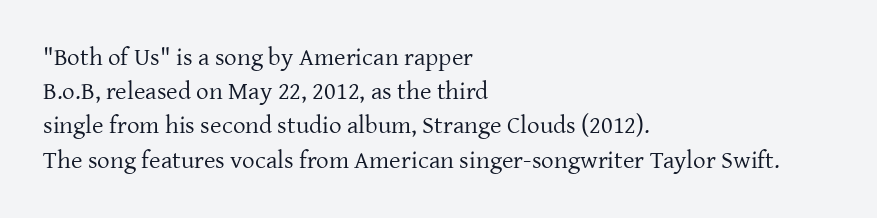
The area under the type is left untouched. A roman cut, with each character standing at attention. Observe the ordinary spacing: letters are neighbours, not strangers. Notice how the passage keeps a crisp vertical edge on the left only.
